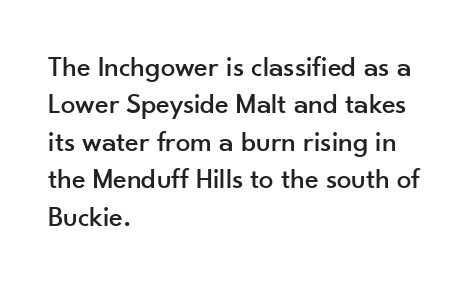
{"serif": "no", "italic": "no", "width": "normal", "stroke_contrast": "low", "x_height": "small", "monospaced": "no", "underline": "no", "align": "left", "line_spacing": "normal", "line_spacing_ratio": 1.29, "letter_spacing": "normal", "letter_spacing_em": 0.0, "glyph_px": 29}
